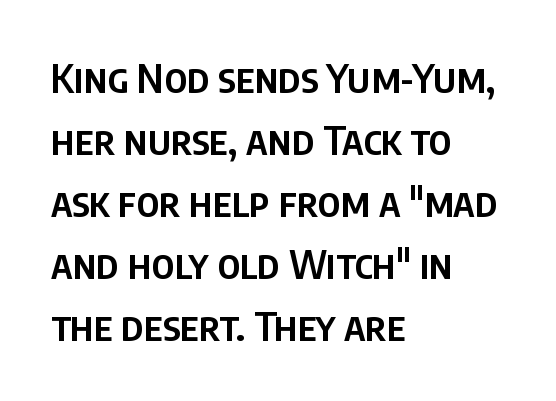
The image shows 40 px semibold, condensed sans-serif type, upright; set left-aligned, normal line spacing (1.55x), normal letter spacing, not underlined; low stroke contrast and a large x-height.
